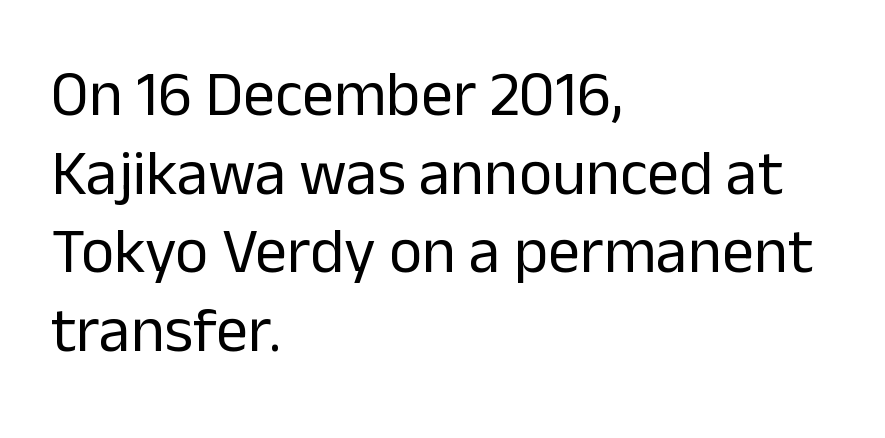
Caption: multi-line text, flush left, ragged right. There is no visible air inserted between adjacent glyphs. The space beneath each line is pristine and unruled. The font sits on the lighter half of the weight spectrum, regular included.
